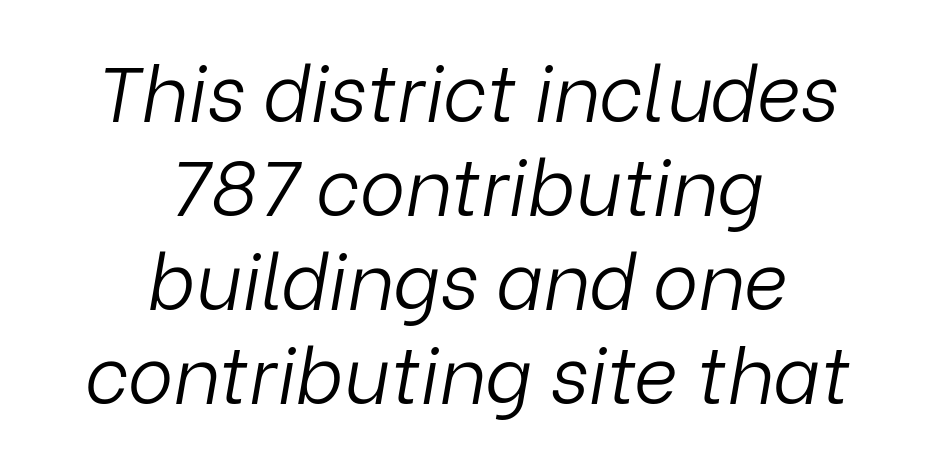
{"italic": "yes", "lean": "right", "slant_degrees": 9, "bold": "no", "weight": "light", "width": "normal", "stroke_contrast": "low", "x_height": "medium", "monospaced": "no", "underline": "no", "align": "center", "line_spacing_ratio": 1.22, "letter_spacing": "normal", "letter_spacing_em": 0.0, "glyph_px": 77}
